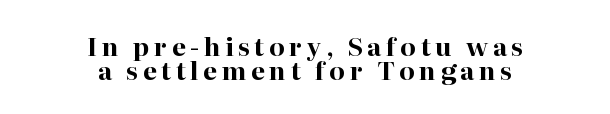
You can tell it's not italic because the verticals are truly vertical. Horizontal bands of white between lines are thin slivers. I'd describe the lettering as bold — thick and assertive. The words here are not underlined. Every row of glyphs is offset so its center matches the block's center.
